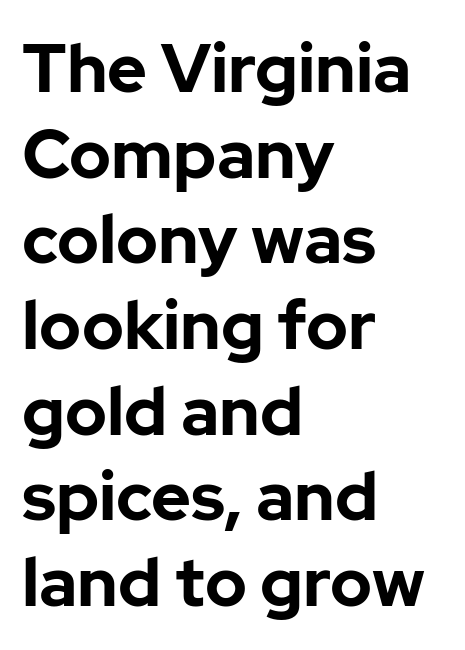
Q: Is the text bold? A: Yes.
Q: Is the text italic (slanted)? A: No, it is upright.
Q: Is the typeface a serif or a sans-serif typeface? A: Sans-serif.
Q: Is the text underlined? A: No.
Q: How is the paragraph aligned? A: Left-aligned.
Q: Is the spacing between letters normal or unusually wide? A: Normal.
Q: Is the spacing between lines tight, normal or loose? A: Normal.
Q: Width (condensed, normal, or wide)? A: Normal.
Q: Stroke contrast? A: Low.
Q: x-height? A: Medium.
Q: Monospaced? A: No.
